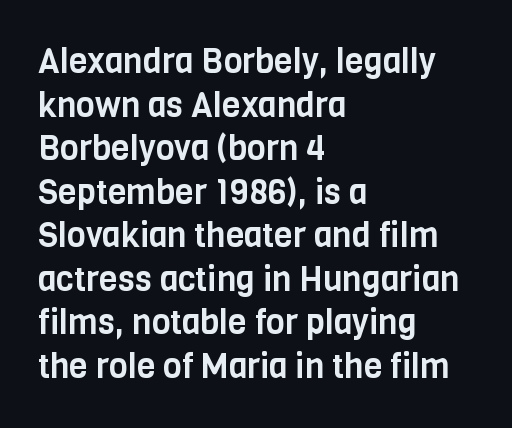
The image shows 34 px condensed sans-serif type, upright; set left-aligned, normal line spacing (1.28x), normal letter spacing, not underlined; low stroke contrast and a large x-height.
